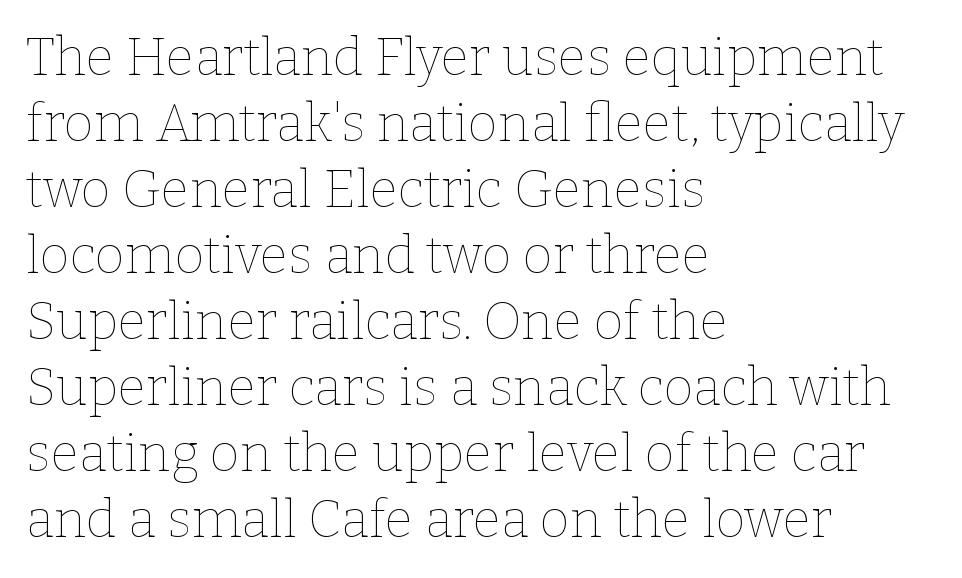
Q: Is the text bold? A: No.
Q: Is the text italic (slanted)? A: No, it is upright.
Q: Is the text underlined? A: No.
Q: How is the paragraph aligned? A: Left-aligned.
Q: Is the spacing between letters normal or unusually wide? A: Normal.
Q: Is the spacing between lines tight, normal or loose? A: Normal.
Q: Width (condensed, normal, or wide)? A: Normal.
Q: Stroke contrast? A: Low.
Q: x-height? A: Medium.
Q: Monospaced? A: No.
